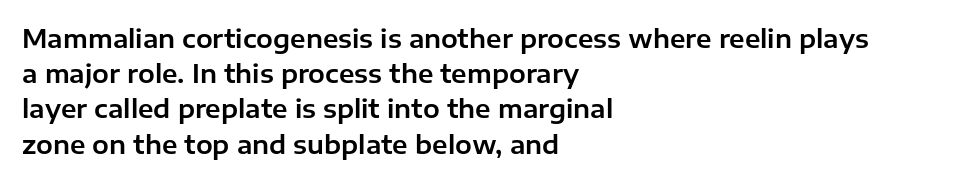
Posture: straight, roman, zero tilt. This rendering uses left alignment, leaving the right contour irregular. This sample keeps an unexceptional amount of space between lines. Bare-footed words on every line.
